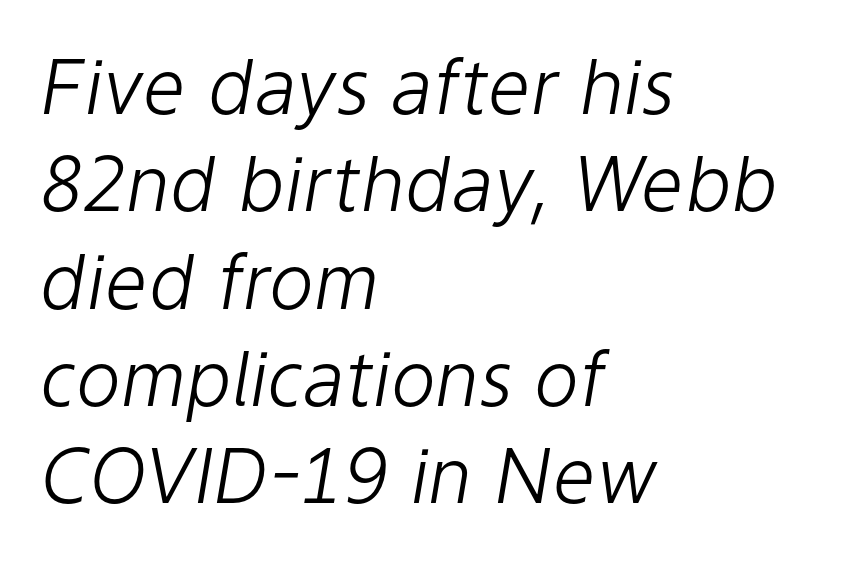
The strip under each line holds only bare page. The face used here is proportionally spaced, like ordinary book or web type. Honestly, the row spacing looks completely unremarkable. The passage shown leans; its letterforms are oblique. The gaps between neighbouring characters are ordinary and unremarkable.
